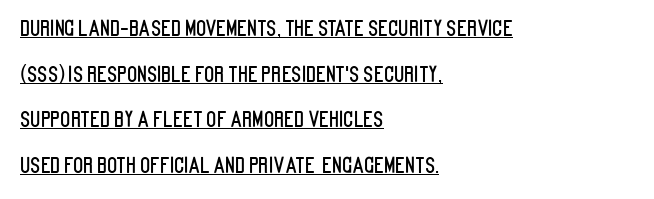
Designer's note — italics off, roman on. The sample's only ornament is a line tracing under the words. The typesetter chose a ragged-right arrangement here. These lines keep a tight, regular rhythm from letter to letter. Honestly, the rows look like they've been pulled way apart.
